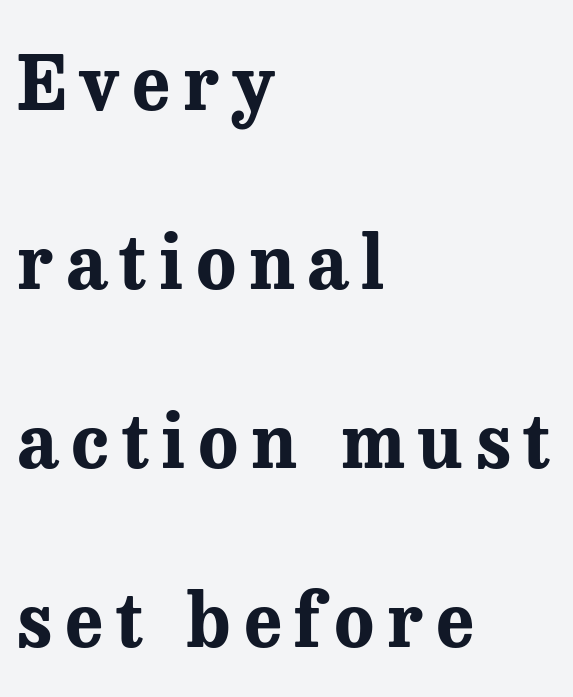
{"serif": "yes", "italic": "no", "bold": "yes", "weight": "bold", "width": "normal", "stroke_contrast": "medium", "x_height": "medium", "monospaced": "no", "underline": "no", "align": "left", "line_spacing": "loose", "line_spacing_ratio": 2.42, "glyph_px": 74}
